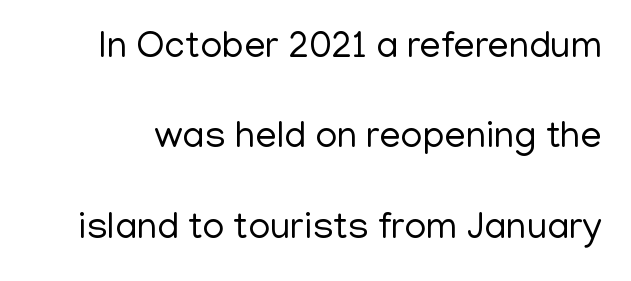
A typesetter would call this proportional, since set widths differ per character. The foot of each line stays bare and open. Typographically, this falls in the sans-serif category. Airy leading. The font's upright variant was chosen for this text. Nothing unusual about the tracking: characters are spaced as the font intends.
